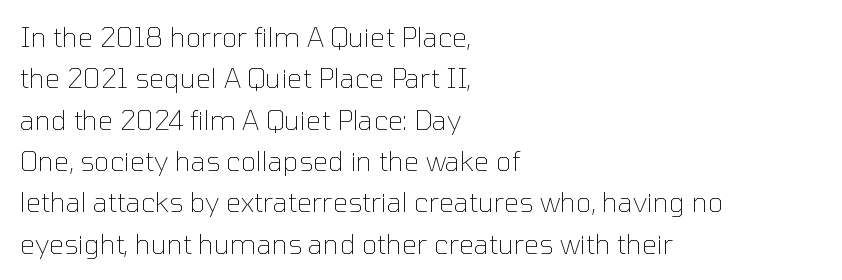
Q: Is the text bold? A: No.
Q: Is the text italic (slanted)? A: No, it is upright.
Q: Is the text underlined? A: No.
Q: How is the paragraph aligned? A: Left-aligned.
Q: Is the spacing between letters normal or unusually wide? A: Normal.
Q: Is the spacing between lines tight, normal or loose? A: Normal.
